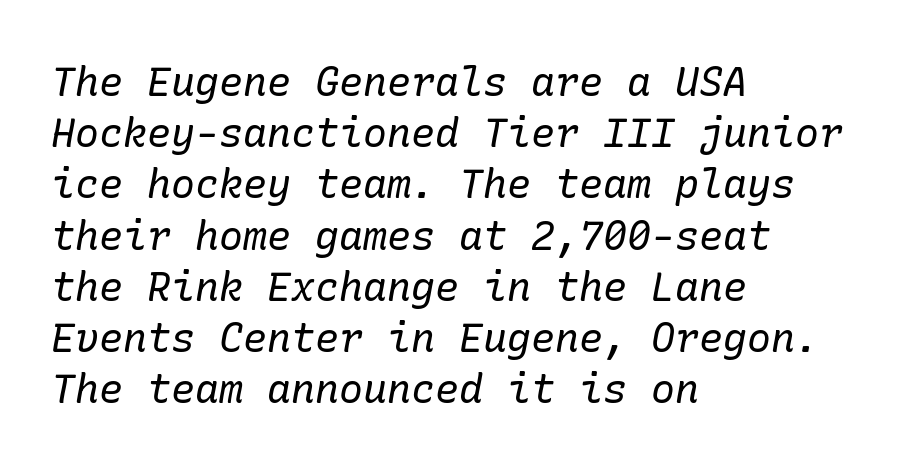
The image shows 40 px regular-weight type, italic (leaning right); set left-aligned, normal line spacing (1.28x), normal letter spacing, not underlined; low stroke contrast and a medium x-height.
